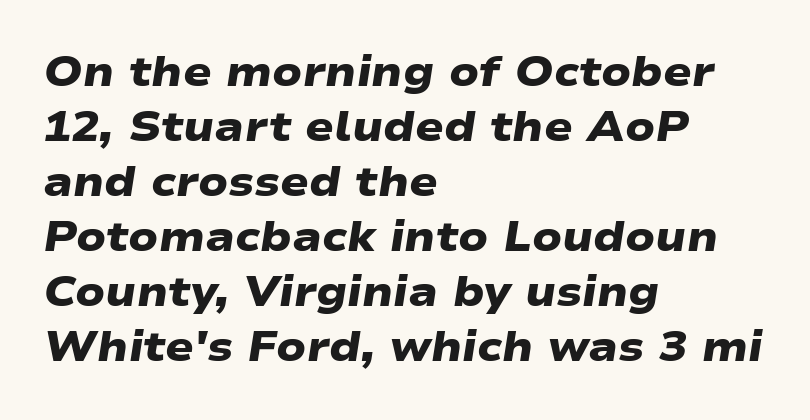
The rendering uses a bold face; every stroke is thick and dark. Grotesque or geometric, the face here clearly has no serifs. The space directly below the letters is spotless. A typesetter would call this proportional, since set widths differ per character. Default kerning and tracking; the words read as compact shapes. Line beginnings align vertically; line endings do not.
